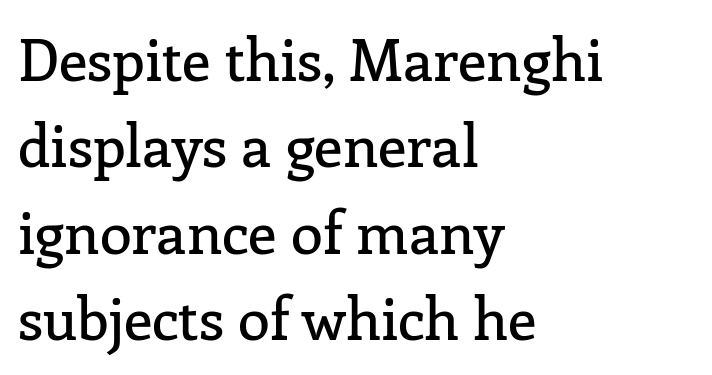
{"serif": "yes", "italic": "no", "width": "normal", "stroke_contrast": "low", "x_height": "medium", "monospaced": "no", "underline": "no", "align": "left", "line_spacing": "normal", "line_spacing_ratio": 1.49, "letter_spacing": "normal", "letter_spacing_em": 0.0, "glyph_px": 58}
